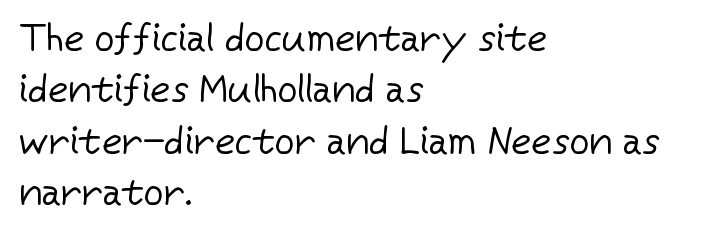
Q: Is the text bold? A: No.
Q: Is the text italic (slanted)? A: No, it is upright.
Q: Is the typeface a serif or a sans-serif typeface? A: Sans-serif.
Q: Is the text underlined? A: No.
Q: How is the paragraph aligned? A: Left-aligned.
Q: Is the spacing between letters normal or unusually wide? A: Normal.
Q: Is the spacing between lines tight, normal or loose? A: Normal.
Q: Width (condensed, normal, or wide)? A: Normal.
Q: Stroke contrast? A: Low.
Q: x-height? A: Medium.
Q: Monospaced? A: No.
